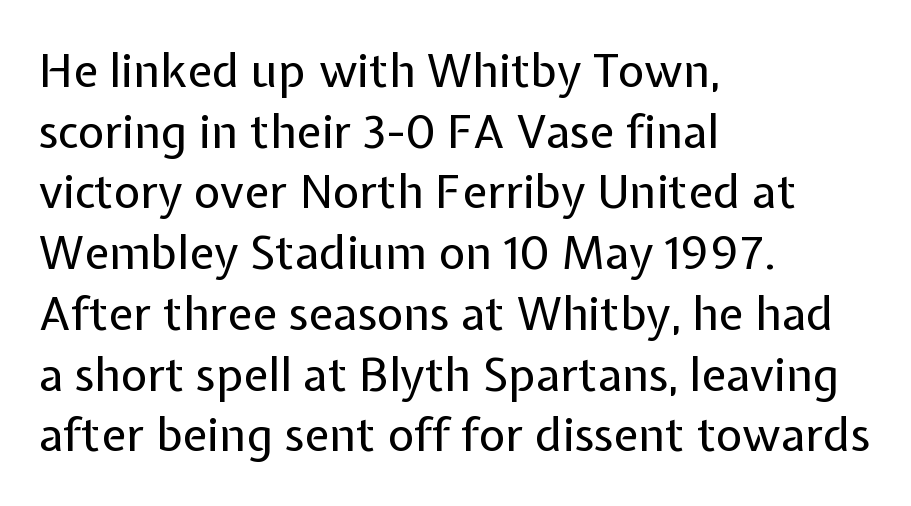
The image shows 46 px regular-weight sans-serif type, upright; set left-aligned, normal line spacing (1.32x), normal letter spacing, not underlined; low stroke contrast and a medium x-height.
